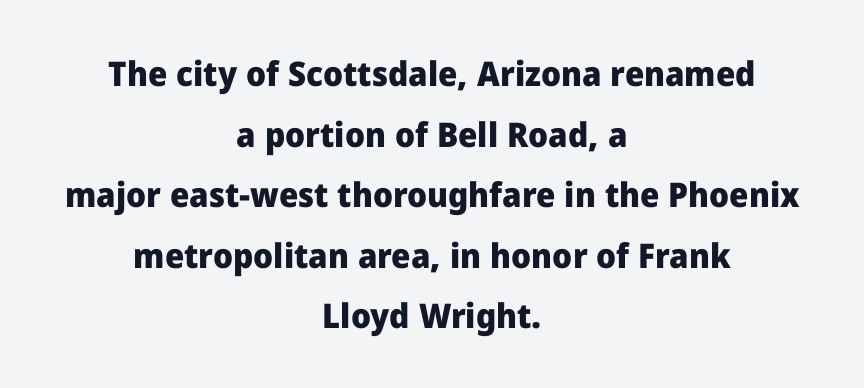
The image shows 34 px heavy sans-serif type, upright; set centered, line spacing 1.78x, normal letter spacing, not underlined; low stroke contrast and a medium x-height.
